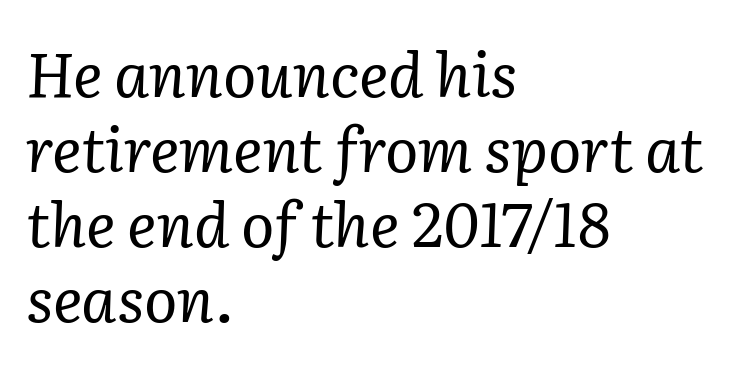
The image shows 62 px regular-weight serif type, italic (leaning right); set left-aligned, line spacing 1.21x, normal letter spacing, not underlined; low stroke contrast and a medium x-height.
